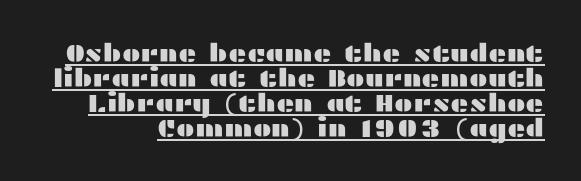
{"italic": "no", "underline": "yes", "line_spacing": "tight", "line_spacing_ratio": 1.0, "letter_spacing": "normal", "letter_spacing_em": 0.0, "glyph_px": 25}
